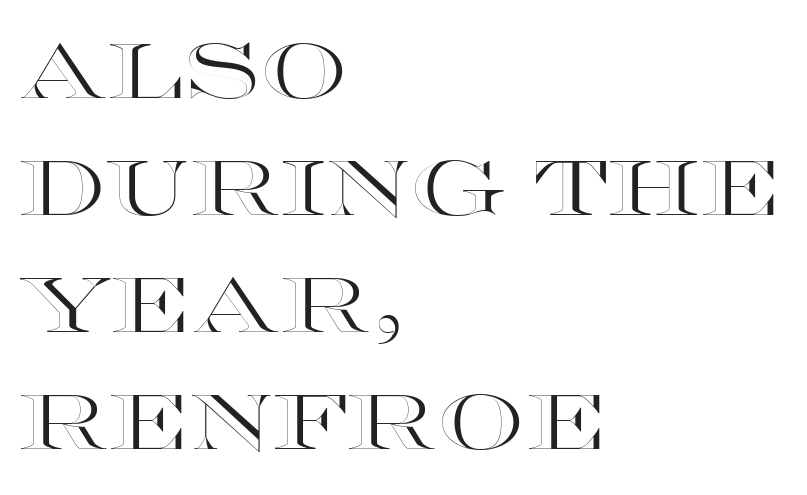
Evenly set lines give the paragraph a standard silhouette. These lines were composed using upright roman letters. The passage shown is typed in a proportional face where columns would drift. The foot of each line stays bare and open.
